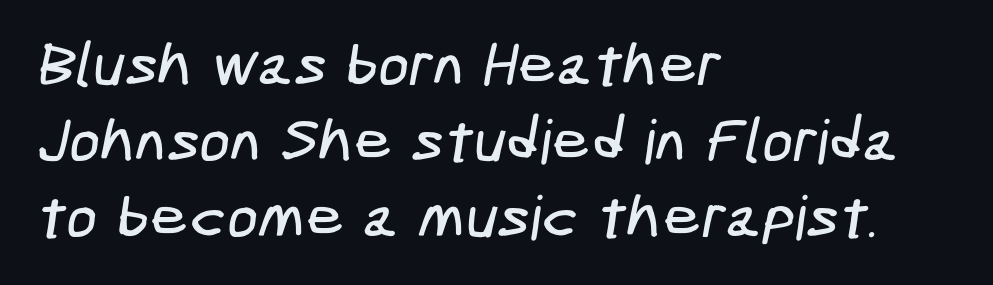
The image shows 61 px condensed sans-serif type; set left-aligned, normal line spacing (1.25x), normal letter spacing, not underlined; low stroke contrast and a medium x-height.
